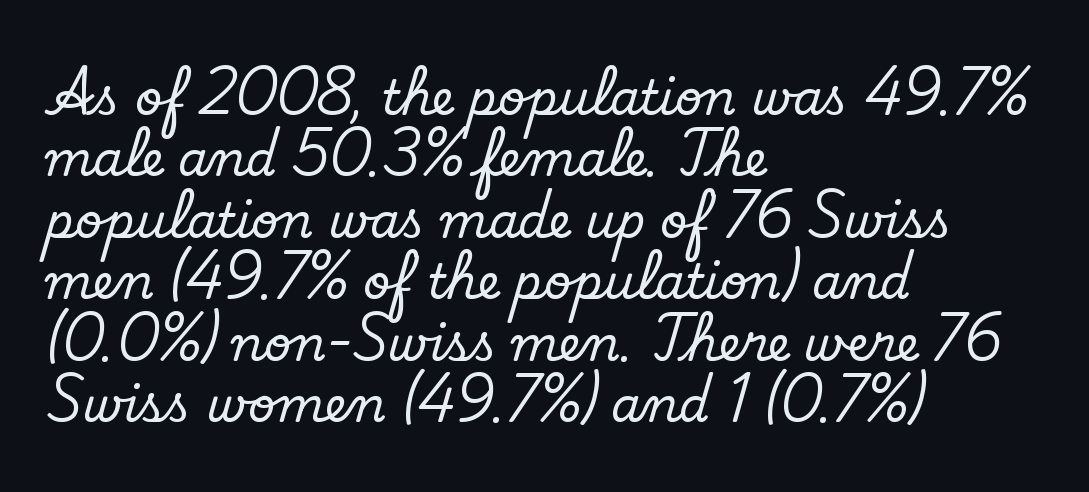
The glyphs in this specimen are seriffed. If you drew a ruler down the left edge, every line would touch it. Glyph-to-glyph distance matches everyday printed text.
